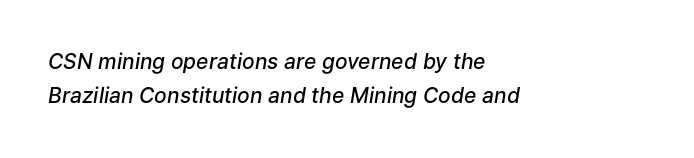
{"italic": "yes", "lean": "right", "slant_degrees": 9, "bold": "semi", "underline": "no", "align": "left", "line_spacing": "normal", "line_spacing_ratio": 1.64, "letter_spacing": "normal", "letter_spacing_em": 0.0, "glyph_px": 21}
